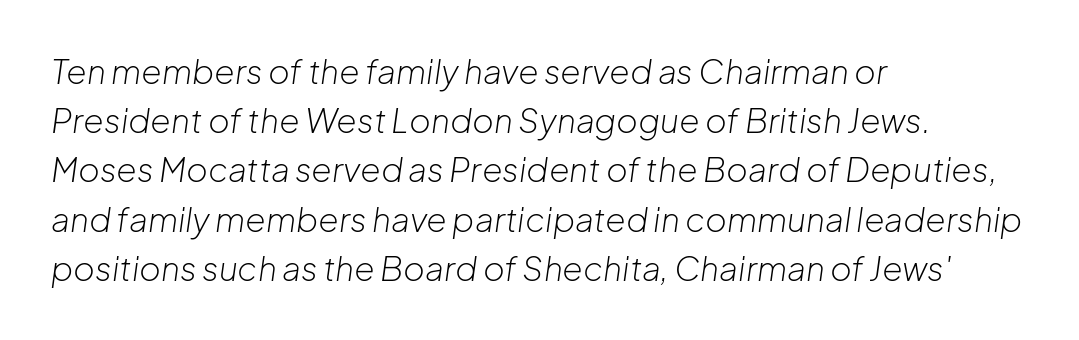
Alignment: flush left. Character widths vary here, with narrow letters taking less room than wide ones. Each row of text sits above clean, open space. You can tell it's italic because the verticals aren't actually vertical. How would I describe the line gaps? Plain and ordinary. Each stroke keeps to a modest, everyday thickness or less.
